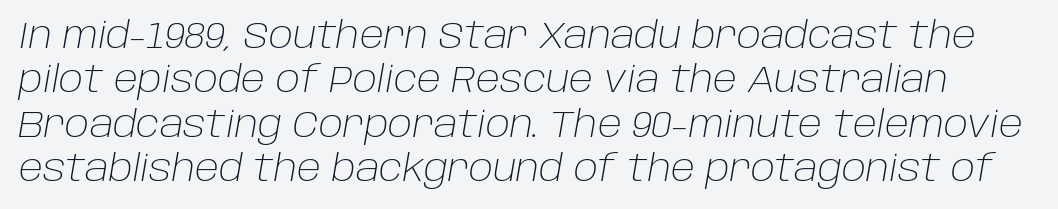
The image shows 36 px light type, italic (leaning right); set line spacing 1.23x, normal letter spacing, not underlined; low stroke contrast and a large x-height.
